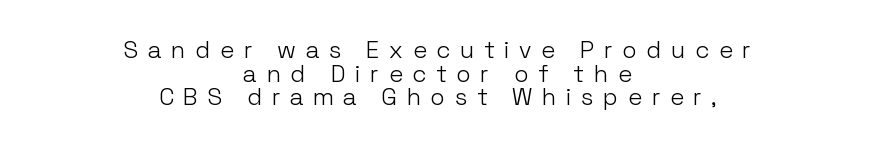
The image shows 24 px text type, upright; set centered, tight line spacing (0.98x), unusually wide letter spacing (+0.41 em), not underlined.
